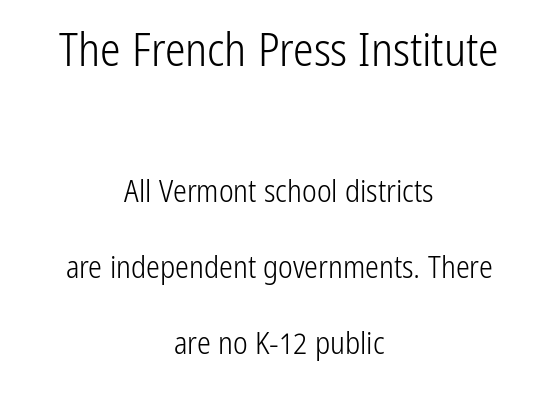
{"serif": "no", "italic": "no", "bold": "no", "weight": "light", "width": "condensed", "stroke_contrast": "low", "x_height": "medium", "monospaced": "no", "underline": "no", "align": "center", "line_spacing": "loose", "line_spacing_ratio": 2.45, "letter_spacing": "normal", "letter_spacing_em": 0.0, "larger_block": "first", "size_ratio": 1.48, "glyph_px": 46}
